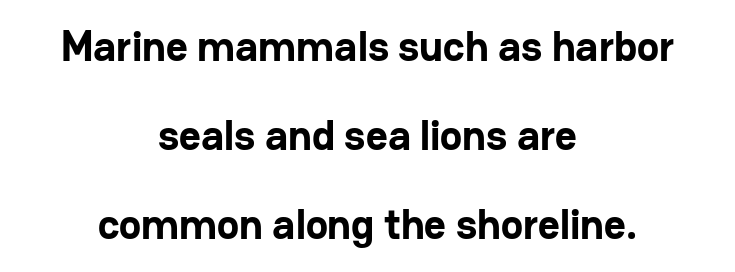
{"serif": "no", "italic": "no", "bold": "yes", "weight": "bold", "width": "normal", "stroke_contrast": "low", "x_height": "medium", "monospaced": "no", "underline": "no", "align": "center", "line_spacing": "loose", "line_spacing_ratio": 2.12, "letter_spacing": "normal", "letter_spacing_em": 0.0, "glyph_px": 42}
